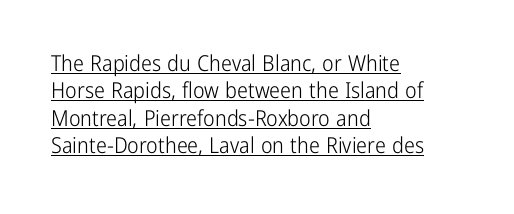
Q: Is the text bold? A: No.
Q: Is the text italic (slanted)? A: No, it is upright.
Q: Is the text underlined? A: Yes.
Q: How is the paragraph aligned? A: Left-aligned.
Q: Is the spacing between letters normal or unusually wide? A: Normal.
Q: Is the spacing between lines tight, normal or loose? A: Normal.
